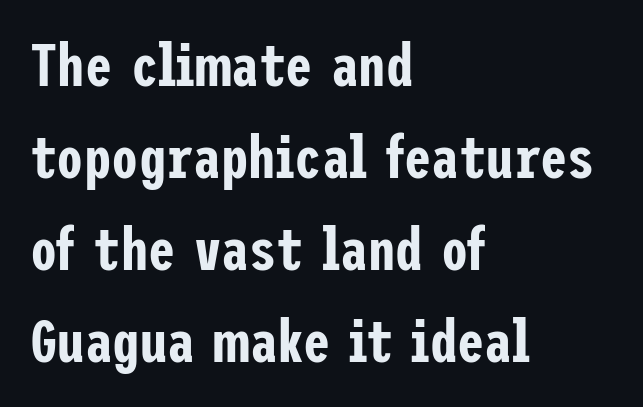
Q: Is the text italic (slanted)? A: No, it is upright.
Q: Is the typeface a serif or a sans-serif typeface? A: Sans-serif.
Q: Is the text underlined? A: No.
Q: How is the paragraph aligned? A: Left-aligned.
Q: Is the spacing between letters normal or unusually wide? A: Normal.
Q: Is the spacing between lines tight, normal or loose? A: Normal.
Q: Width (condensed, normal, or wide)? A: Condensed.
Q: Stroke contrast? A: Low.
Q: x-height? A: Medium.
